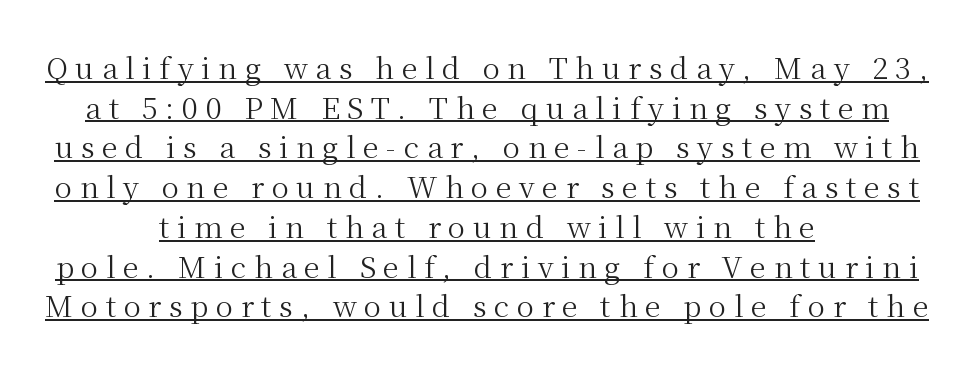
Q: Is the text bold? A: No.
Q: Is the text italic (slanted)? A: No, it is upright.
Q: Is the typeface a serif or a sans-serif typeface? A: Serif.
Q: Is the text underlined? A: Yes.
Q: How is the paragraph aligned? A: Centered.
Q: Is the spacing between letters normal or unusually wide? A: Unusually wide.
Q: Is the spacing between lines tight, normal or loose? A: Normal.
Q: Width (condensed, normal, or wide)? A: Normal.
Q: Stroke contrast? A: Medium.
Q: x-height? A: Medium.
Q: Monospaced? A: No.
